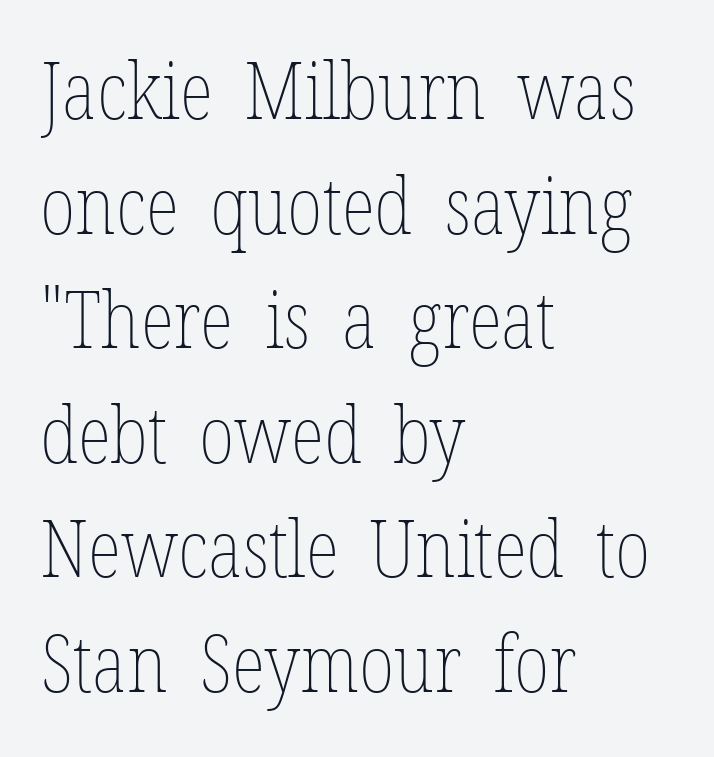
{"italic": "no", "bold": "no", "weight": "thin", "width": "condensed", "stroke_contrast": "low", "x_height": "medium", "monospaced": "no", "underline": "no", "align": "left", "line_spacing": "normal", "line_spacing_ratio": 1.45, "letter_spacing": "normal", "letter_spacing_em": 0.0, "glyph_px": 79}
